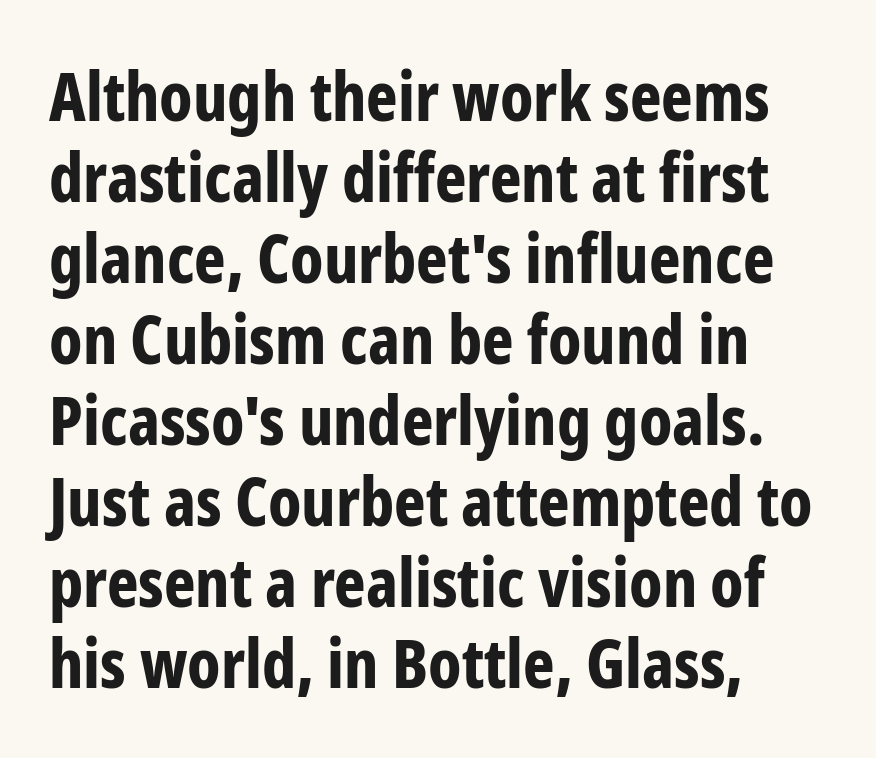
The image shows 67 px bold, condensed sans-serif type, upright; set left-aligned, line spacing 1.21x, normal letter spacing, not underlined; low stroke contrast and a medium x-height.
